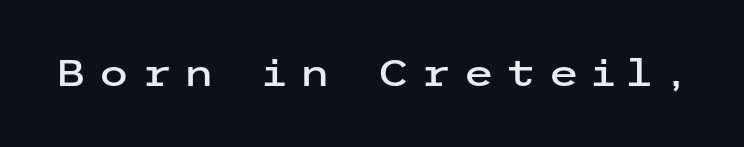
Q: Is the text italic (slanted)? A: No, it is upright.
Q: Is the typeface a serif or a sans-serif typeface? A: Sans-serif.
Q: Is the text underlined? A: No.
Q: Is the spacing between letters normal or unusually wide? A: Unusually wide.
Q: Width (condensed, normal, or wide)? A: Wide.
Q: Stroke contrast? A: Low.
Q: x-height? A: Medium.
